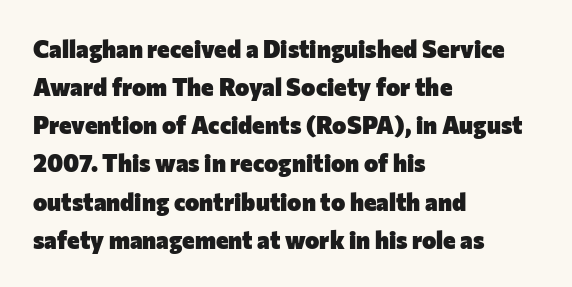
Q: Is the text bold? A: Yes.
Q: Is the text italic (slanted)? A: No, it is upright.
Q: Is the text underlined? A: No.
Q: How is the paragraph aligned? A: Left-aligned.
Q: Is the spacing between letters normal or unusually wide? A: Normal.
Q: Is the spacing between lines tight, normal or loose? A: Normal.
